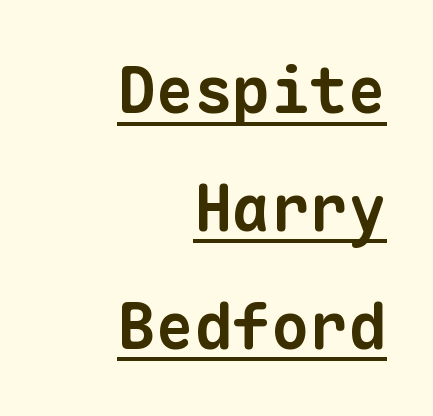
Q: Is the text bold? A: Yes.
Q: Is the typeface a serif or a sans-serif typeface? A: Sans-serif.
Q: Is the text underlined? A: Yes.
Q: How is the paragraph aligned? A: Right-aligned.
Q: Is the spacing between letters normal or unusually wide? A: Normal.
Q: Width (condensed, normal, or wide)? A: Normal.
Q: Stroke contrast? A: Low.
Q: x-height? A: Medium.
Q: Monospaced? A: Yes.
